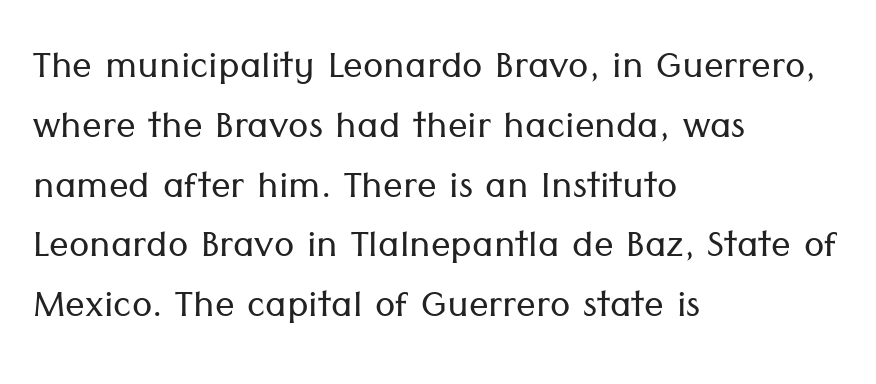
This sample is left-justified, so line endings fall wherever the words run out. Unlike italic type, these characters show no tilt at all. Here the glyphs are tracked normally, forming tight word shapes. A typesetter would call this proportional, since set widths differ per character. You can tell from the bare stems that sans-serif type was used. Just letters on the line, the space beneath them empty.
